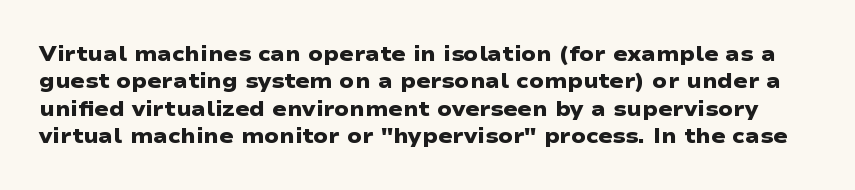
The image shows 21 px bold type; set normal line spacing (1.3x), normal letter spacing, not underlined.
